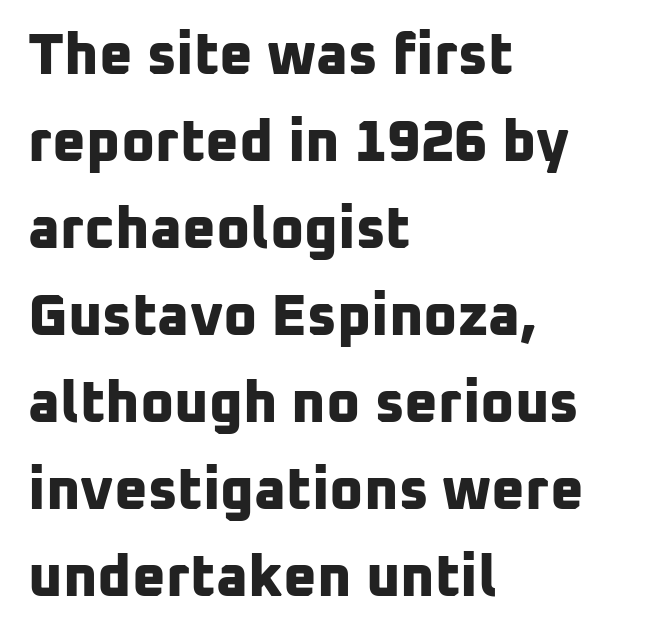
{"serif": "no", "bold": "yes", "weight": "bold", "width": "normal", "stroke_contrast": "low", "x_height": "medium", "monospaced": "no", "underline": "no", "align": "left", "line_spacing": "normal", "line_spacing_ratio": 1.5, "letter_spacing": "normal", "letter_spacing_em": 0.0, "glyph_px": 58}
